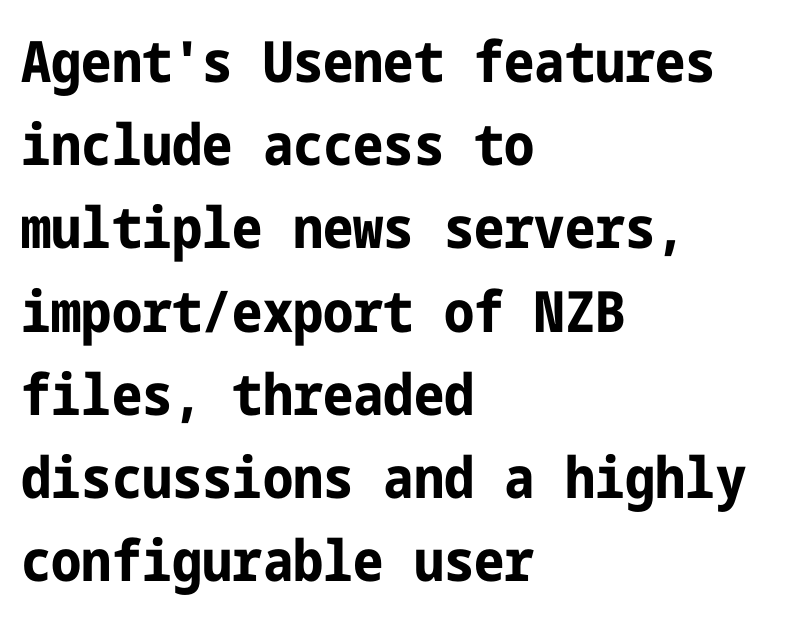
The specimen omits any rule beneath the text block's lines. The font's upright variant was chosen for this text. Compared with typical paragraphs, the rows here are spaced about the same. I'd call this a sans setting — the letters go barefoot. Does the weight exceed regular? Yes, all the way to bold.
